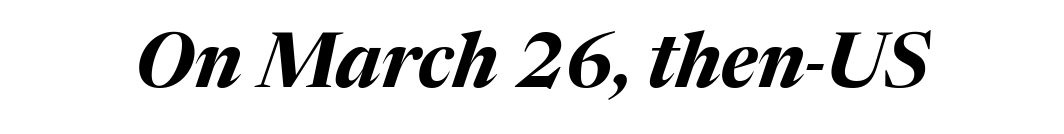
The image shows 75 px bold type, italic (leaning right); set normal letter spacing, not underlined; medium stroke contrast and a medium x-height.
